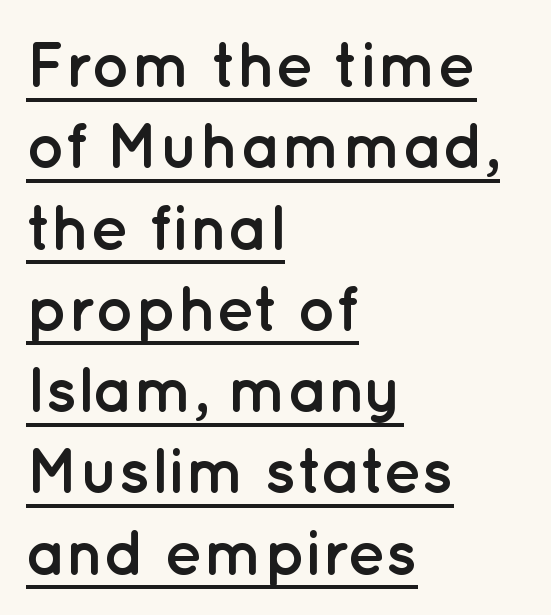
{"serif": "no", "italic": "no", "bold": "yes", "weight": "semibold", "width": "normal", "stroke_contrast": "low", "x_height": "medium", "monospaced": "no", "underline": "yes", "align": "left", "line_spacing": "normal", "line_spacing_ratio": 1.27, "letter_spacing": "normal", "letter_spacing_em": 0.0, "glyph_px": 64}
